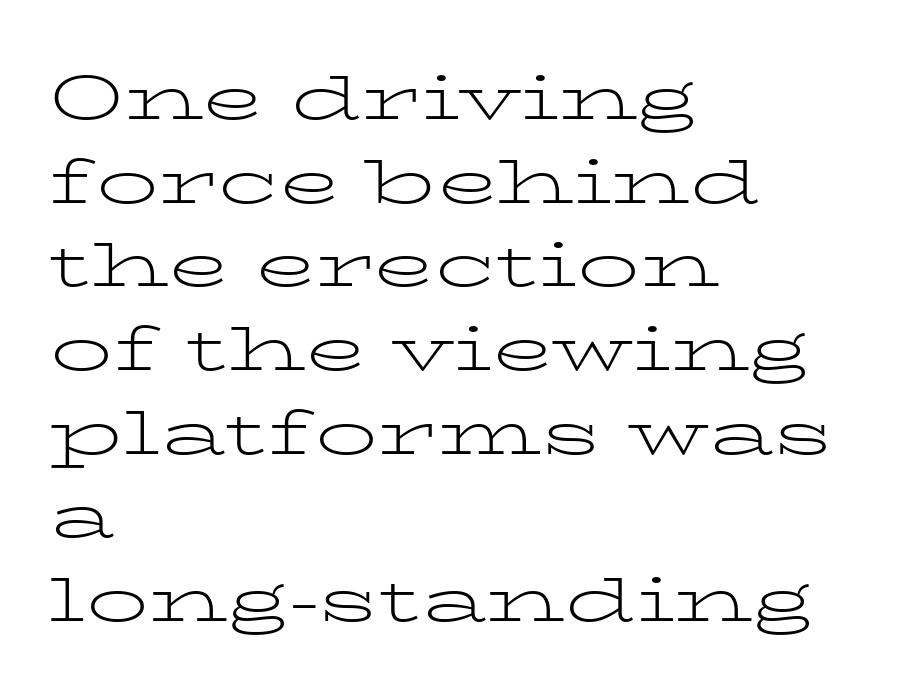
Upright lettering throughout. The leading is moderate, giving the passage an even texture. Proportional: the letters do not fall into vertical columns. Caption: multi-line text, flush left, ragged right. Anything drawn beneath the words? Only blank space. The designer went with a serif here, giving each stem small feet.
